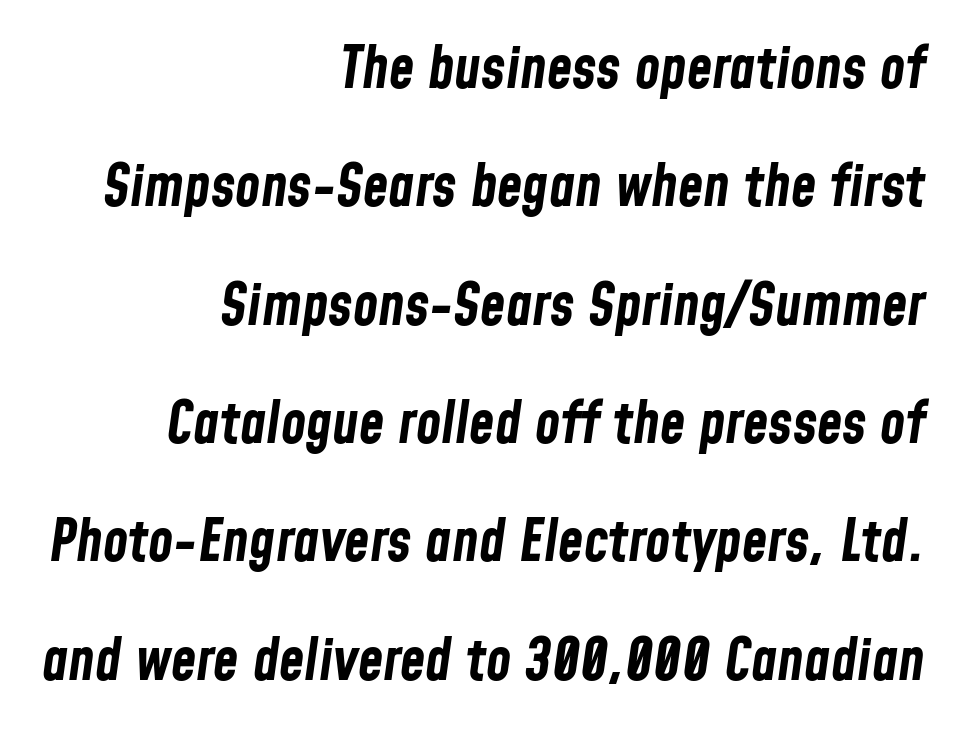
Q: Is the text bold? A: Yes.
Q: Is the text italic (slanted)? A: Yes, it leans right by about 8 degrees.
Q: Is the text underlined? A: No.
Q: How is the paragraph aligned? A: Right-aligned.
Q: Is the spacing between letters normal or unusually wide? A: Normal.
Q: Is the spacing between lines tight, normal or loose? A: Loose.
Q: Width (condensed, normal, or wide)? A: Condensed.
Q: Stroke contrast? A: Low.
Q: x-height? A: Medium.
Q: Monospaced? A: No.
